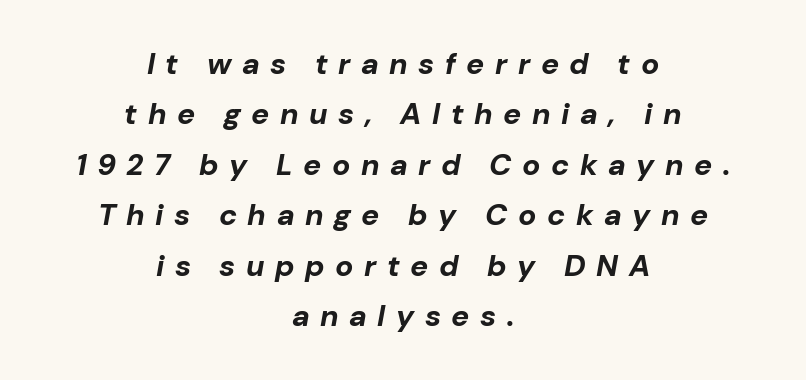
Students, this is bold: see how much ink each stroke carries. Does the lettering tilt? It does — this is italic. Spacing verdict: proportional, widths tailored to each character. Only glyphs here, with clear space below each row. Which margin do the lines hug? Neither — every line sits in the middle.
